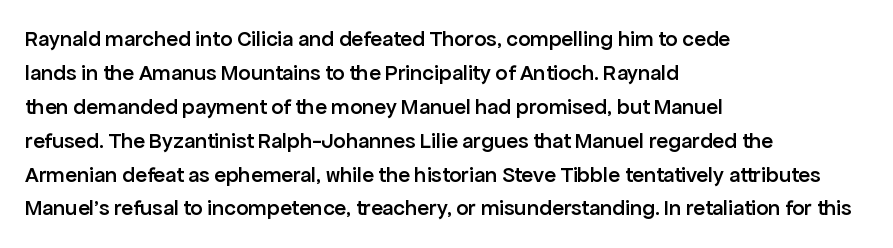
{"italic": "no", "bold": "semi", "underline": "no", "align": "left", "line_spacing": "normal", "line_spacing_ratio": 1.54, "letter_spacing": "normal", "letter_spacing_em": 0.0, "glyph_px": 22}
